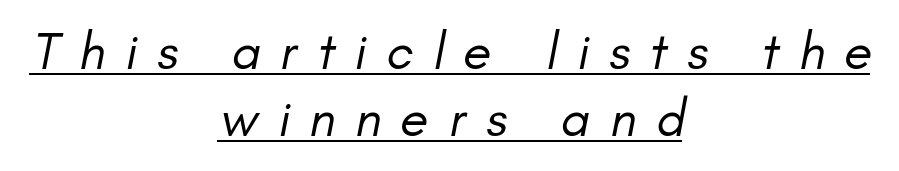
Q: Is the text bold? A: No.
Q: Is the text italic (slanted)? A: Yes, it leans right by about 11 degrees.
Q: Is the text underlined? A: Yes.
Q: How is the paragraph aligned? A: Centered.
Q: Is the spacing between letters normal or unusually wide? A: Unusually wide.
Q: Is the spacing between lines tight, normal or loose? A: Normal.
Q: Width (condensed, normal, or wide)? A: Normal.
Q: Stroke contrast? A: Low.
Q: x-height? A: Small.
Q: Monospaced? A: No.
